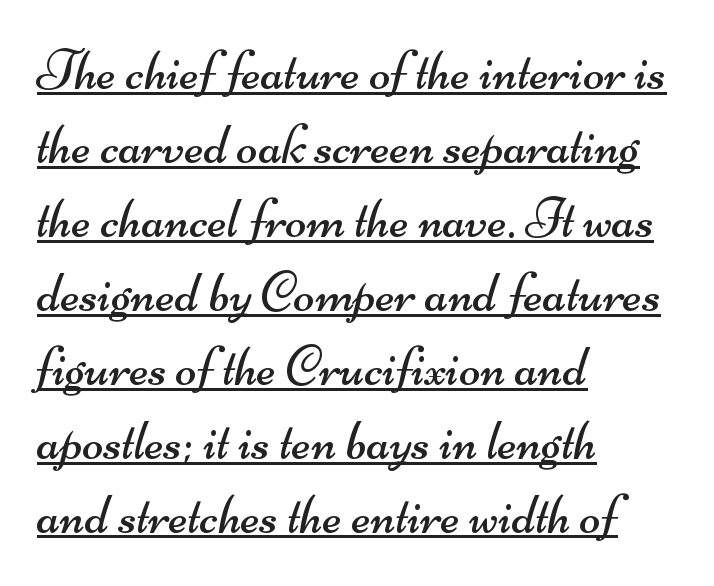
Q: Is the text bold? A: No.
Q: Is the typeface a serif or a sans-serif typeface? A: Sans-serif.
Q: Is the text underlined? A: Yes.
Q: How is the paragraph aligned? A: Left-aligned.
Q: Is the spacing between letters normal or unusually wide? A: Normal.
Q: Is the spacing between lines tight, normal or loose? A: Normal.
Q: Width (condensed, normal, or wide)? A: Wide.
Q: Stroke contrast? A: Medium.
Q: x-height? A: Small.
Q: Monospaced? A: No.
